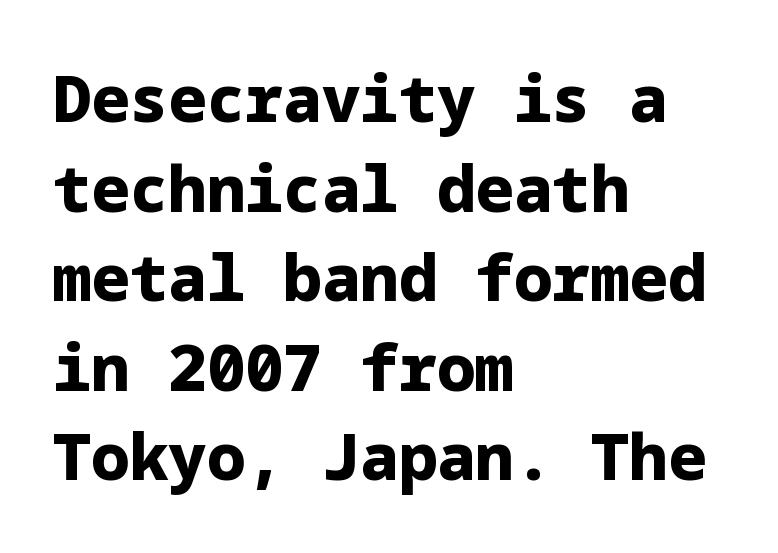
The image shows 64 px heavy sans-serif type, upright; set left-aligned, normal line spacing (1.4x), normal letter spacing, not underlined; low stroke contrast and a medium x-height.
